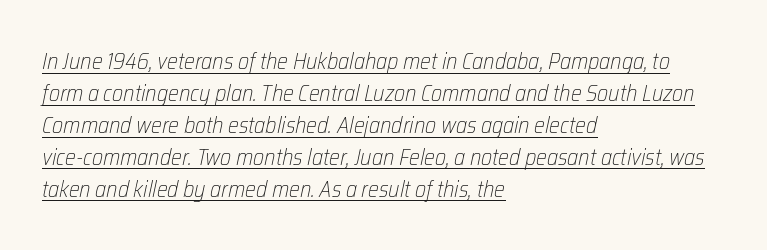
{"italic": "yes", "lean": "right", "slant_degrees": 12, "bold": "no", "underline": "yes", "align": "left", "line_spacing": "normal", "line_spacing_ratio": 1.39, "letter_spacing": "normal", "letter_spacing_em": 0.0, "glyph_px": 23}
